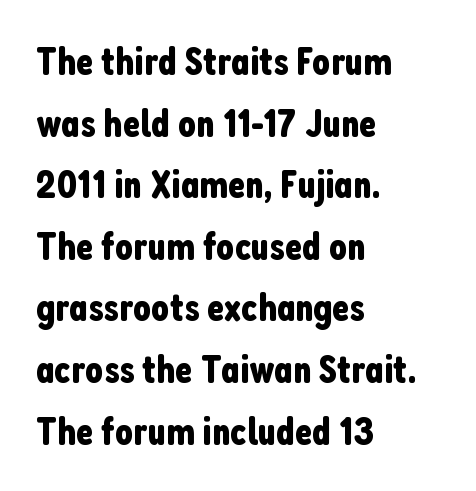
Q: Is the text italic (slanted)? A: No, it is upright.
Q: Is the typeface a serif or a sans-serif typeface? A: Sans-serif.
Q: Is the text underlined? A: No.
Q: How is the paragraph aligned? A: Left-aligned.
Q: Is the spacing between letters normal or unusually wide? A: Normal.
Q: Is the spacing between lines tight, normal or loose? A: Normal.
Q: Width (condensed, normal, or wide)? A: Condensed.
Q: Stroke contrast? A: Low.
Q: x-height? A: Medium.
Q: Monospaced? A: No.
